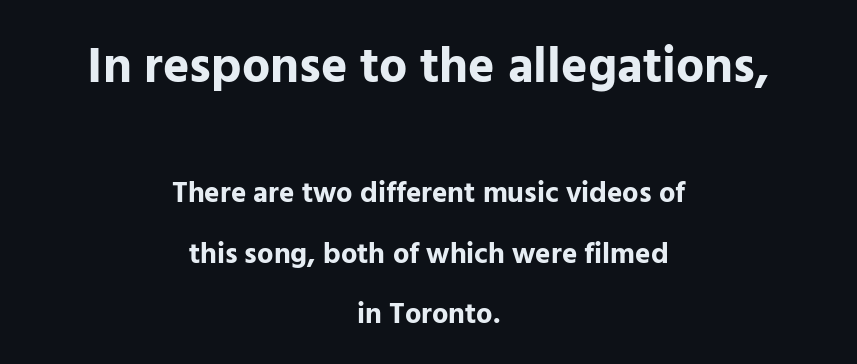
The upper block of text is set noticeably larger than the block beneath it. Summary of weight: heavy, a full bold. This sample trades compactness for vertical openness between lines. A typesetter would call this proportional, since set widths differ per character. The characters display no serif detailing; their extremities are plain. Quick note: not italic, upright.
